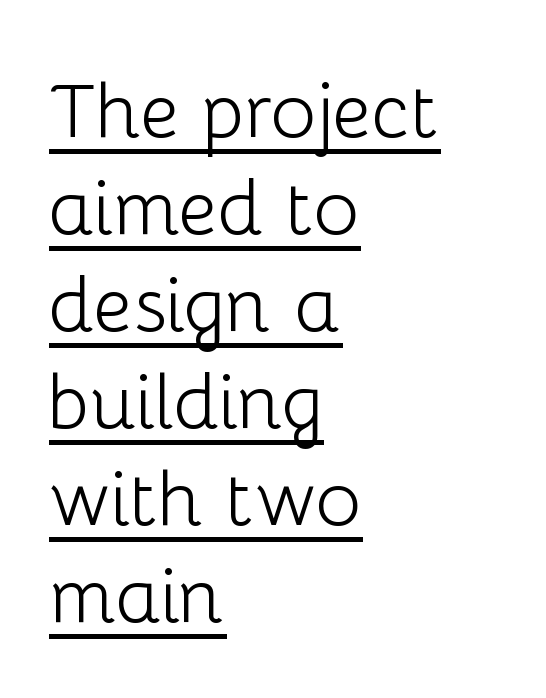
The image shows 77 px light sans-serif type, upright; set left-aligned, normal line spacing (1.26x), normal letter spacing, underlined; low stroke contrast and a medium x-height.
